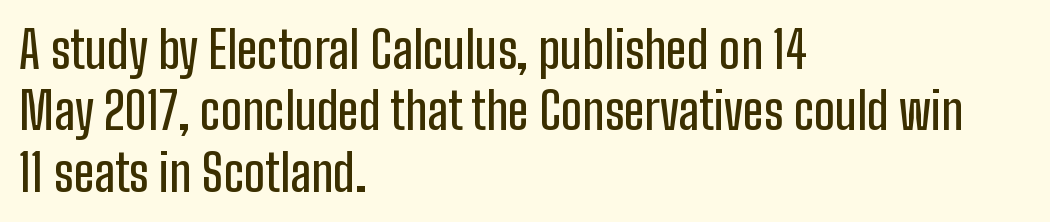
{"serif": "no", "italic": "no", "width": "condensed", "stroke_contrast": "low", "x_height": "medium", "monospaced": "no", "underline": "no", "align": "left", "line_spacing_ratio": 1.23, "letter_spacing": "normal", "letter_spacing_em": 0.0, "glyph_px": 50}
